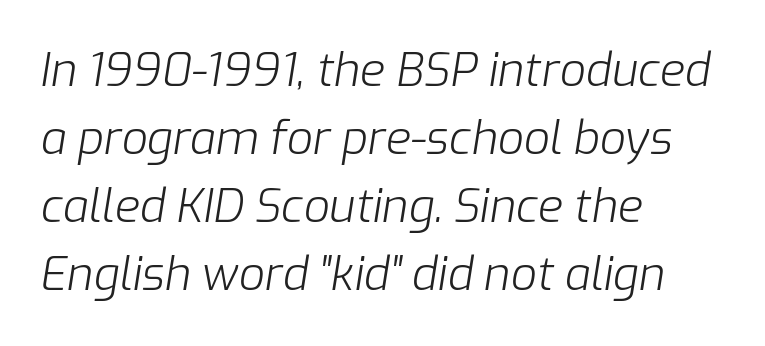
Q: Is the text bold? A: No.
Q: Is the text italic (slanted)? A: Yes, it leans right by about 9 degrees.
Q: Is the text underlined? A: No.
Q: How is the paragraph aligned? A: Left-aligned.
Q: Is the spacing between letters normal or unusually wide? A: Normal.
Q: Is the spacing between lines tight, normal or loose? A: Normal.
Q: Width (condensed, normal, or wide)? A: Normal.
Q: Stroke contrast? A: Low.
Q: x-height? A: Medium.
Q: Monospaced? A: No.
